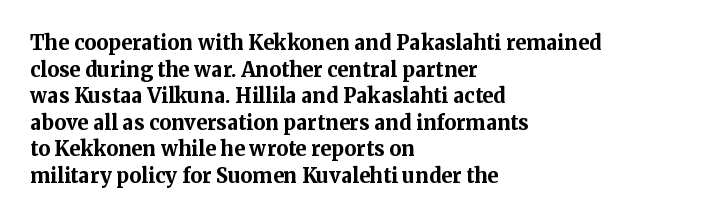
Q: Is the text bold? A: Yes.
Q: Is the text italic (slanted)? A: No, it is upright.
Q: Is the text underlined? A: No.
Q: How is the paragraph aligned? A: Left-aligned.
Q: Is the spacing between letters normal or unusually wide? A: Normal.
Q: Is the spacing between lines tight, normal or loose? A: Normal.
